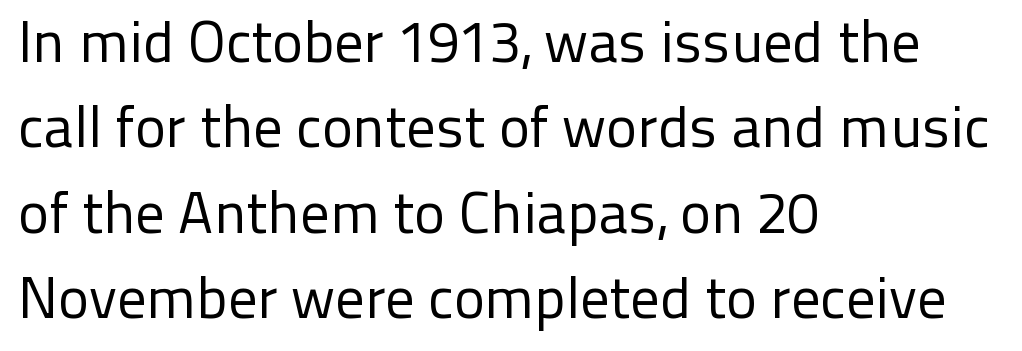
{"serif": "no", "italic": "no", "bold": "no", "weight": "regular", "width": "normal", "stroke_contrast": "low", "x_height": "medium", "monospaced": "no", "underline": "no", "align": "left", "line_spacing": "normal", "line_spacing_ratio": 1.47, "letter_spacing": "normal", "letter_spacing_em": 0.0, "glyph_px": 58}
